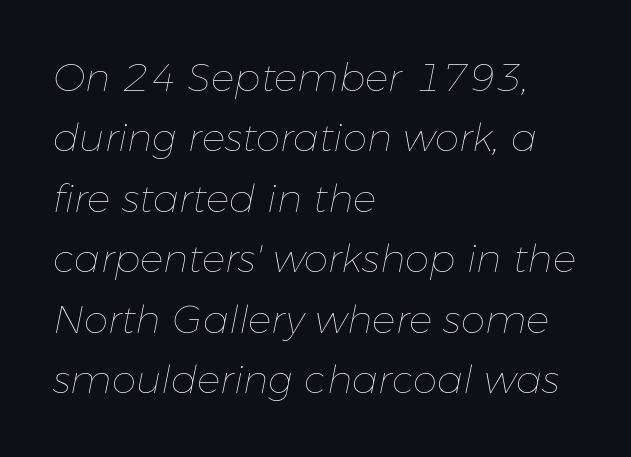
The image shows 39 px thin type, italic (leaning right); set left-aligned, normal line spacing (1.55x), normal letter spacing, not underlined; low stroke contrast and a medium x-height.
